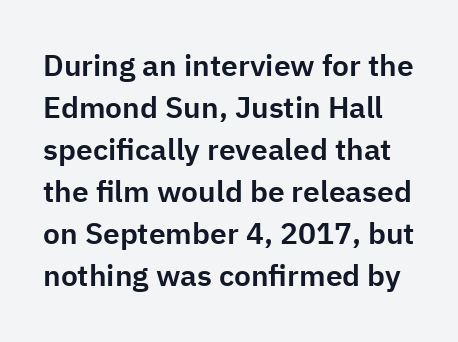
The typography opts for an upright posture over an oblique one. How would I describe the line gaps? Plain and ordinary. Type without underlining. You could not count columns in this text — the font is proportionally spaced. A typesetter would label this face a sans. Caption: standard tracking, unaltered.
